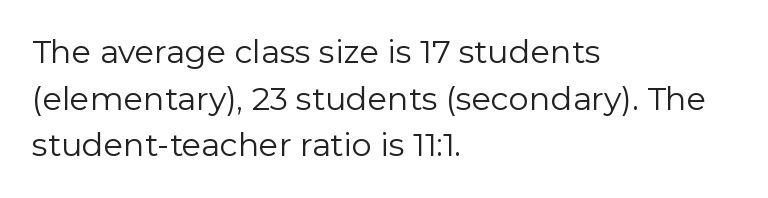
The image shows 32 px regular-weight sans-serif type, upright; set left-aligned, normal line spacing (1.46x), normal letter spacing, not underlined; low stroke contrast and a medium x-height.
